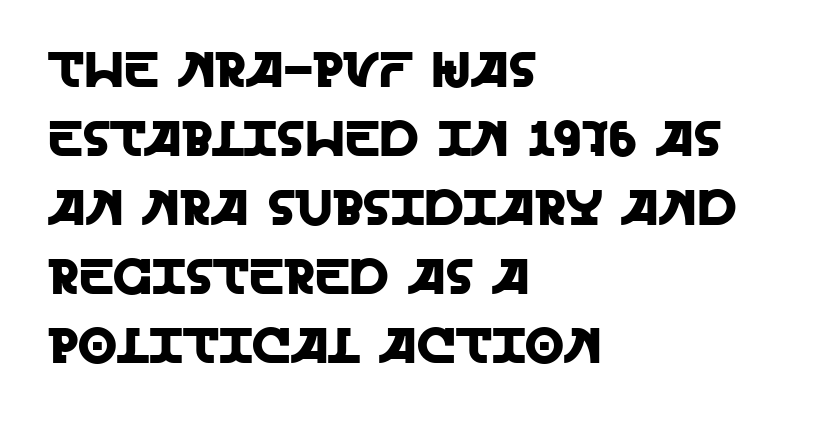
{"serif": "no", "italic": "no", "width": "normal", "x_height": "large", "monospaced": "no", "underline": "no", "align": "left", "line_spacing": "normal", "line_spacing_ratio": 1.38, "letter_spacing": "normal", "letter_spacing_em": 0.0, "glyph_px": 50}
